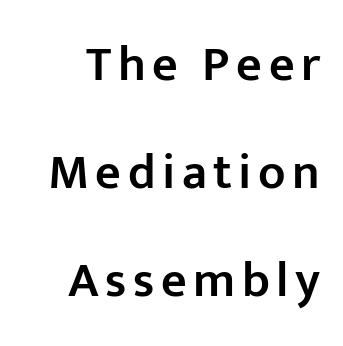
Rendered with straight, roman letterforms. The passage shown is not underscored anywhere. Caption: multi-line text, flush right, ragged left. What kind of face is this? One without serifs — a sans. The passage shown is semibold, sitting just below true bold.
